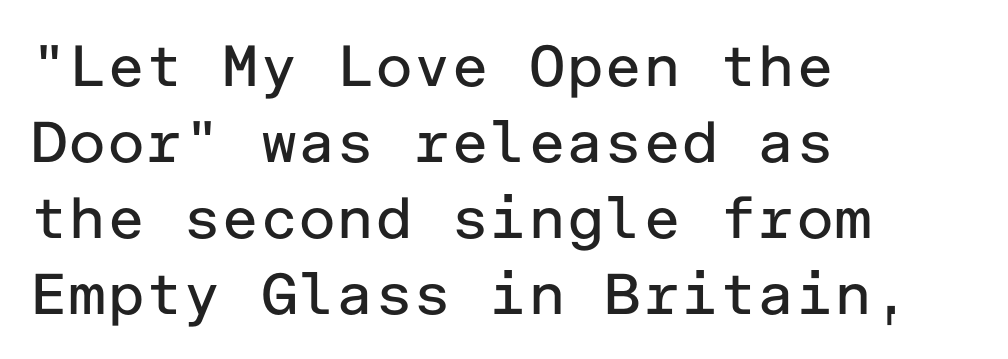
The image shows 58 px regular-weight sans-serif type, upright; set left-aligned, normal line spacing (1.31x), normal letter spacing, not underlined; low stroke contrast and a medium x-height.
